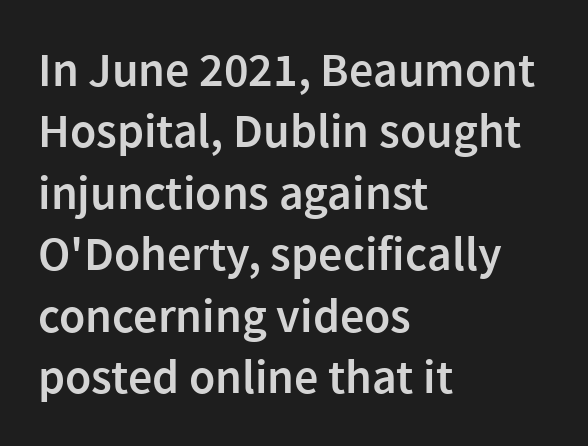
Q: Is the text bold? A: Semi-bold.
Q: Is the text italic (slanted)? A: No, it is upright.
Q: Is the typeface a serif or a sans-serif typeface? A: Sans-serif.
Q: Is the text underlined? A: No.
Q: How is the paragraph aligned? A: Left-aligned.
Q: Is the spacing between letters normal or unusually wide? A: Normal.
Q: Is the spacing between lines tight, normal or loose? A: Normal.
Q: Width (condensed, normal, or wide)? A: Normal.
Q: x-height? A: Medium.
Q: Monospaced? A: No.
